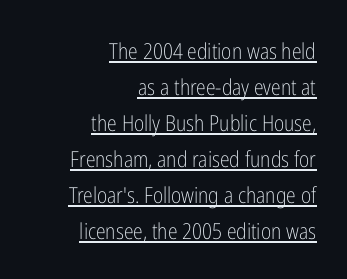
Q: Is the text bold? A: No.
Q: Is the text italic (slanted)? A: No, it is upright.
Q: Is the text underlined? A: Yes.
Q: How is the paragraph aligned? A: Right-aligned.
Q: Is the spacing between letters normal or unusually wide? A: Normal.
Q: Is the spacing between lines tight, normal or loose? A: Normal.
